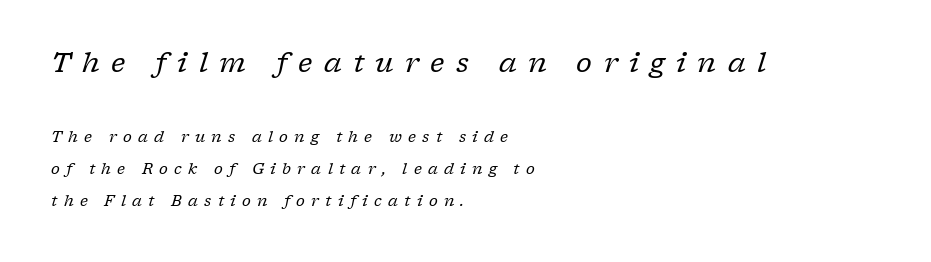
{"italic": "yes", "lean": "right", "slant_degrees": 17, "bold": "no", "underline": "no", "align": "left", "line_spacing": "loose", "line_spacing_ratio": 2.13, "letter_spacing": "wide", "letter_spacing_em": 0.42, "larger_block": "first", "size_ratio": 1.8, "glyph_px": 27}
